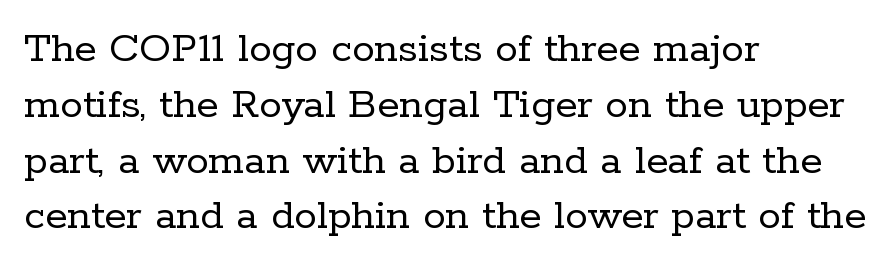
{"serif": "yes", "italic": "no", "bold": "no", "weight": "regular", "width": "normal", "stroke_contrast": "low", "x_height": "medium", "monospaced": "no", "underline": "no", "align": "left", "line_spacing_ratio": 1.24, "letter_spacing": "normal", "letter_spacing_em": 0.0, "glyph_px": 45}
